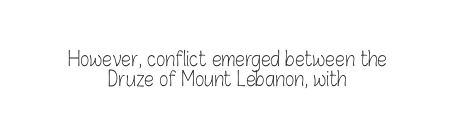
{"italic": "no", "bold": "no", "underline": "no", "align": "center", "line_spacing": "tight", "line_spacing_ratio": 1.0, "letter_spacing": "normal", "letter_spacing_em": 0.0, "glyph_px": 20}
